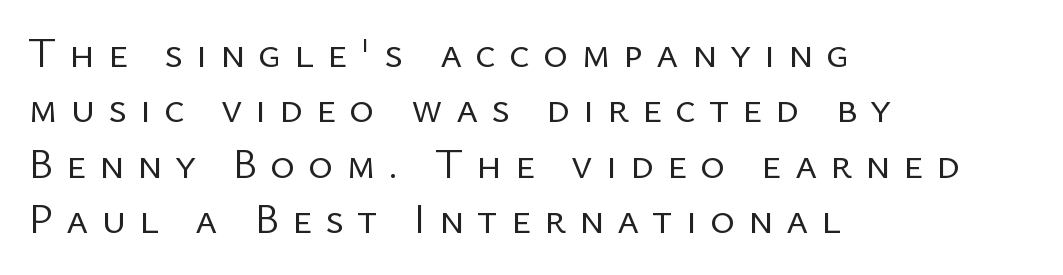
Is this a fixed-width face? No — the glyphs have proportional, varying widths. There is plenty of visible air inserted between adjacent glyphs. Bold? No — there's no thickening of the strokes. Examine the stroke ends and you'll find no serifs. Typeset ragged right — the left edge is the straight one.
